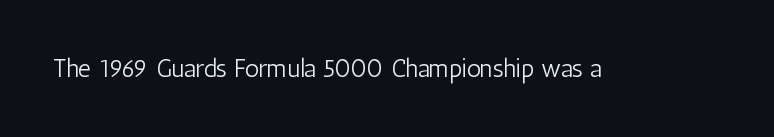
Q: Is the text bold? A: No.
Q: Is the text italic (slanted)? A: No, it is upright.
Q: Is the text underlined? A: No.
Q: Is the spacing between letters normal or unusually wide? A: Normal.
